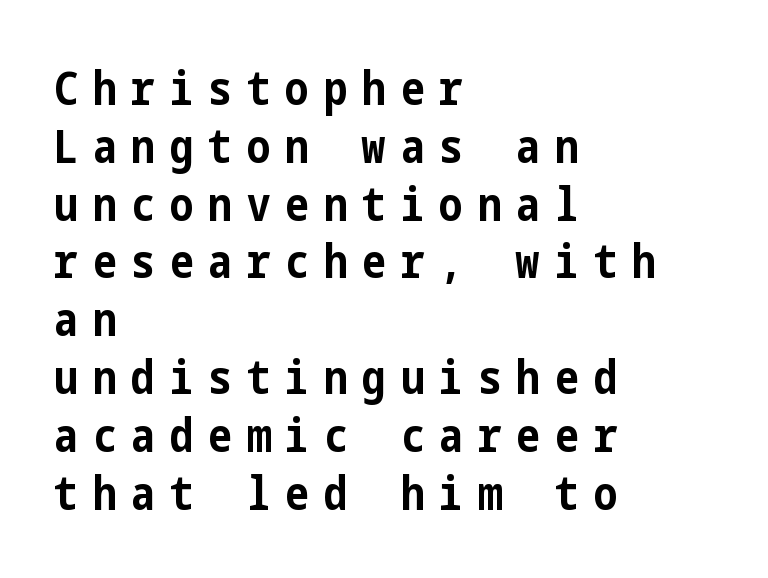
The image shows 47 px bold, condensed sans-serif type, upright; set left-aligned, line spacing 1.23x, unusually wide letter spacing (+0.32 em), not underlined; low stroke contrast and a medium x-height.
